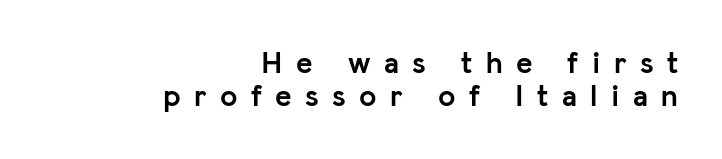
The image shows 31 px semibold sans-serif type, upright; set right-aligned, tight line spacing (1.05x), unusually wide letter spacing (+0.43 em), not underlined; low stroke contrast and a medium x-height.
